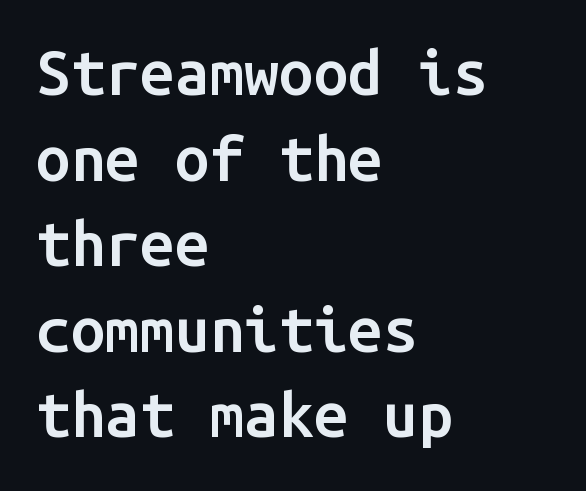
{"serif": "no", "italic": "no", "bold": "semi", "weight": "semibold", "width": "normal", "stroke_contrast": "low", "x_height": "medium", "monospaced": "yes", "underline": "no", "align": "left", "line_spacing": "normal", "line_spacing_ratio": 1.38, "letter_spacing": "normal", "letter_spacing_em": 0.0, "glyph_px": 62}
